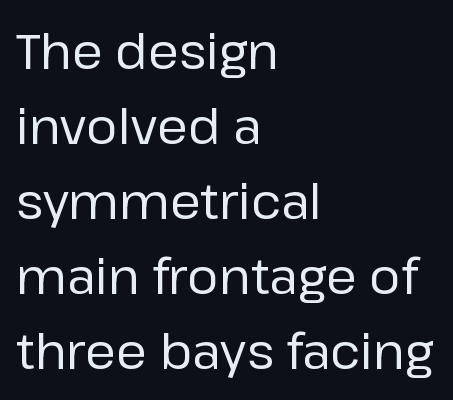
The image shows 49 px regular-weight sans-serif type, upright; set left-aligned, normal line spacing (1.53x), normal letter spacing, not underlined; low stroke contrast and a medium x-height.
